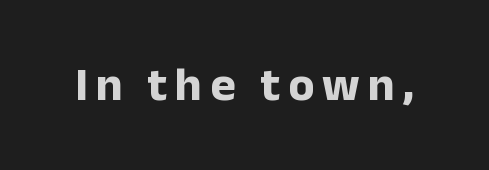
Q: Is the text bold? A: Yes.
Q: Is the text italic (slanted)? A: No, it is upright.
Q: Is the typeface a serif or a sans-serif typeface? A: Sans-serif.
Q: Is the text underlined? A: No.
Q: Width (condensed, normal, or wide)? A: Normal.
Q: Stroke contrast? A: Low.
Q: x-height? A: Medium.
Q: Monospaced? A: No.
